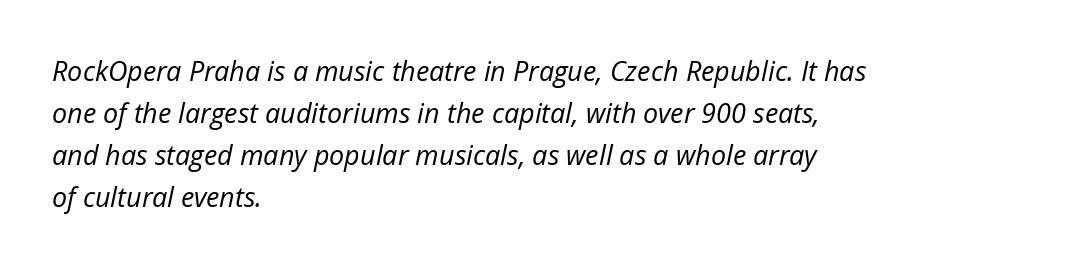
Characters are canted at an angle relative to the baseline's perpendicular. Caption: face not bold, strokes unweighted. Visually the block forms a straight wall on the left and a jagged coastline on the right. Each row of text sits above clean, open space. The gaps between neighbouring characters are ordinary and unremarkable. The designer left line spacing at the default.
